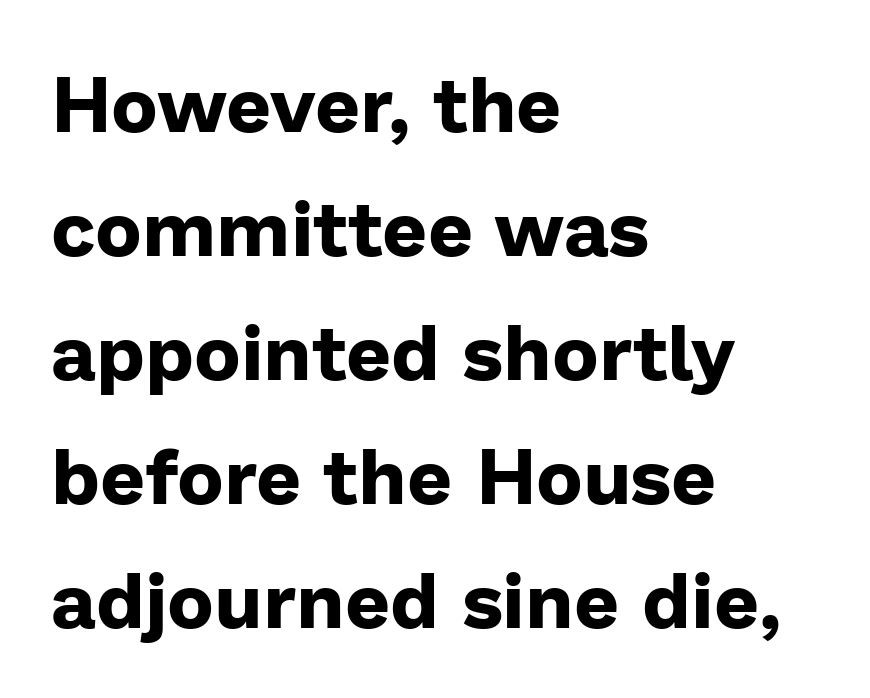
Students, this is bold: see how much ink each stroke carries. Short note: letters normally spaced. The rendering uses natural spacing where letterforms have individual widths. In terms of leading, this rendering sits right in the middle. The font family rendered here belongs to the sans-serif group. The typography opts for an upright posture over an oblique one.
